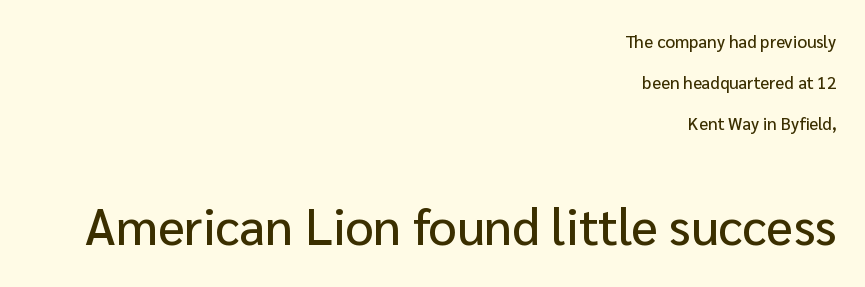
Q: Is the text italic (slanted)? A: No, it is upright.
Q: Is the typeface a serif or a sans-serif typeface? A: Sans-serif.
Q: Is the text underlined? A: No.
Q: How is the paragraph aligned? A: Right-aligned.
Q: Is the spacing between letters normal or unusually wide? A: Normal.
Q: Is the spacing between lines tight, normal or loose? A: Loose.
Q: Which block of text is set in a larger size, the first (top) or the second (bottom)? A: The second (bottom) one.
Q: Width (condensed, normal, or wide)? A: Normal.
Q: Stroke contrast? A: Low.
Q: x-height? A: Medium.
Q: Monospaced? A: No.
